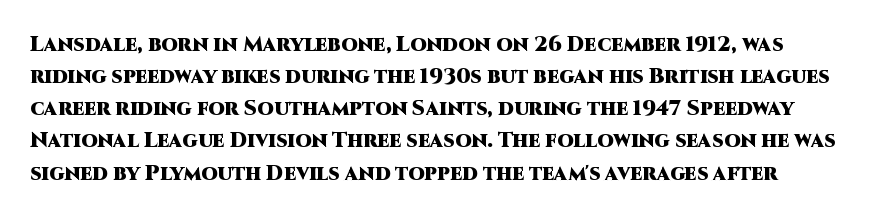
Tracking value appears to be zero — textbook default spacing. Is the type bold? Yes — the strokes are clearly thick and heavy. The block of text has a typical density, with ordinary space between rows. The rag falls on the right side of this text block. Words float on clear page, feet unadorned.
